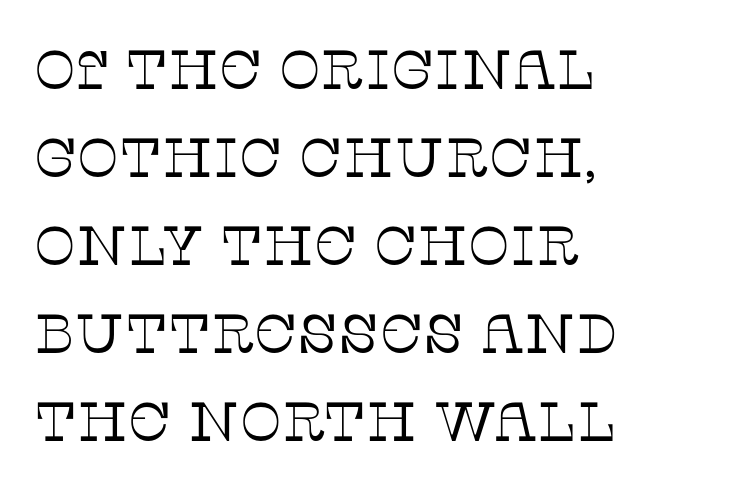
The letterforms sit at book weight or below. Nobody touched the tracking dial on this one. The lettering stays uniformly vertical, giving the passage a roman look. Each letter keeps its own natural width here, so spacing adapts to shape.
